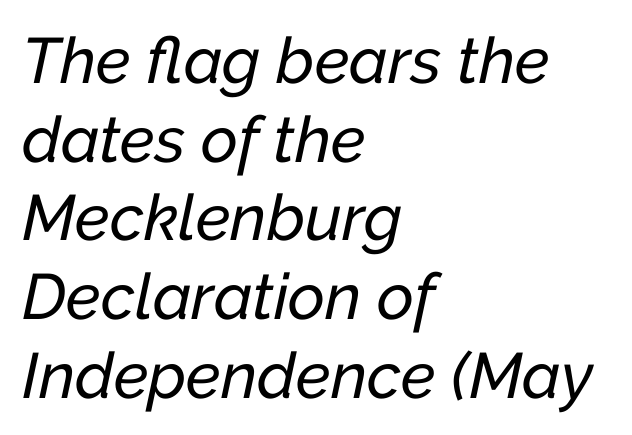
{"italic": "yes", "lean": "right", "slant_degrees": 12, "width": "normal", "stroke_contrast": "low", "x_height": "medium", "monospaced": "no", "underline": "no", "align": "left", "line_spacing_ratio": 1.23, "letter_spacing": "normal", "letter_spacing_em": 0.0, "glyph_px": 64}
